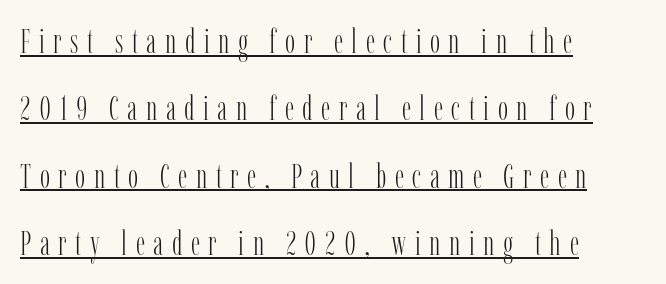
The image shows 34 px light, condensed serif type, upright; set left-aligned, loose line spacing (1.98x), unusually wide letter spacing (+0.25 em), underlined; low stroke contrast and a medium x-height.
